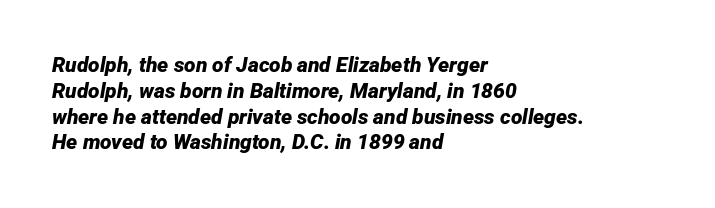
Notice how the stems are inclined rather than vertical — that's the hallmark of italics. As a designer I'd log this as weight 700, bold. Students, note that the glyphs here touch the page at normal intervals. The compositor pushed each line to the left boundary.
